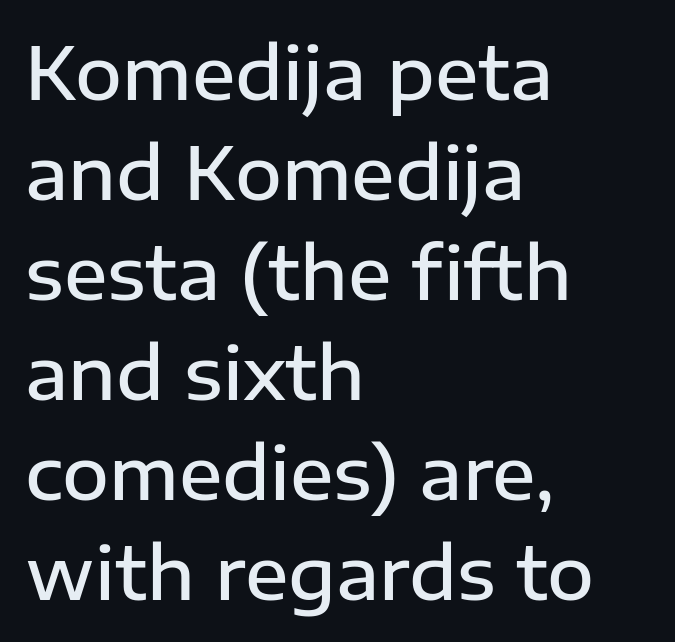
The image shows 72 px semibold sans-serif type, upright; set left-aligned, normal line spacing (1.39x), normal letter spacing, not underlined; low stroke contrast and a medium x-height.
